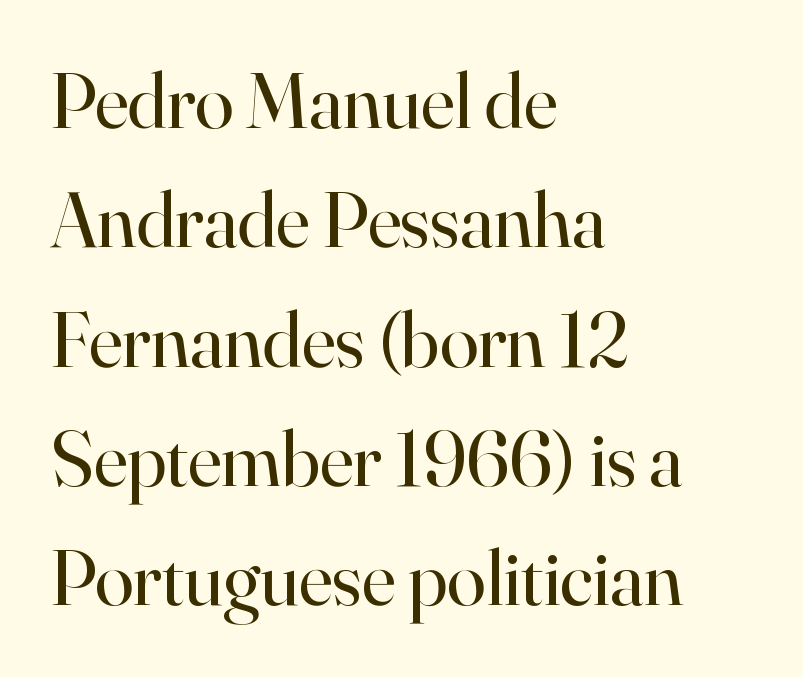
Q: Is the text bold? A: No.
Q: Is the text italic (slanted)? A: No, it is upright.
Q: Is the typeface a serif or a sans-serif typeface? A: Serif.
Q: Is the text underlined? A: No.
Q: How is the paragraph aligned? A: Left-aligned.
Q: Is the spacing between letters normal or unusually wide? A: Normal.
Q: Is the spacing between lines tight, normal or loose? A: Normal.
Q: Width (condensed, normal, or wide)? A: Normal.
Q: Stroke contrast? A: High.
Q: x-height? A: Small.
Q: Monospaced? A: No.
